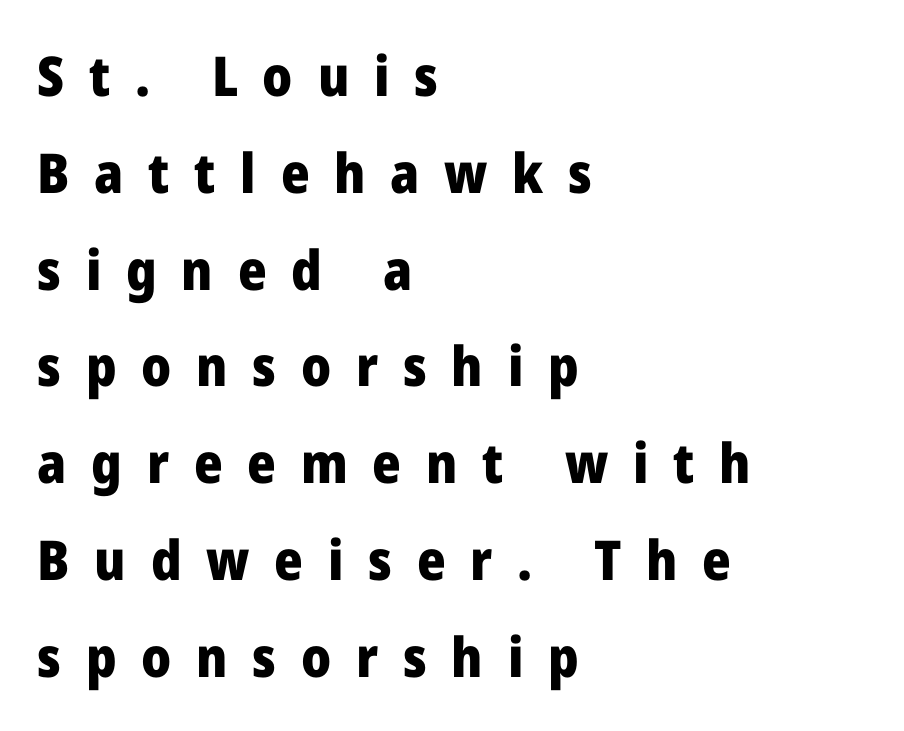
The image shows 55 px heavy sans-serif type, upright; set left-aligned, line spacing 1.76x, unusually wide letter spacing (+0.45 em), not underlined; low stroke contrast and a medium x-height.
